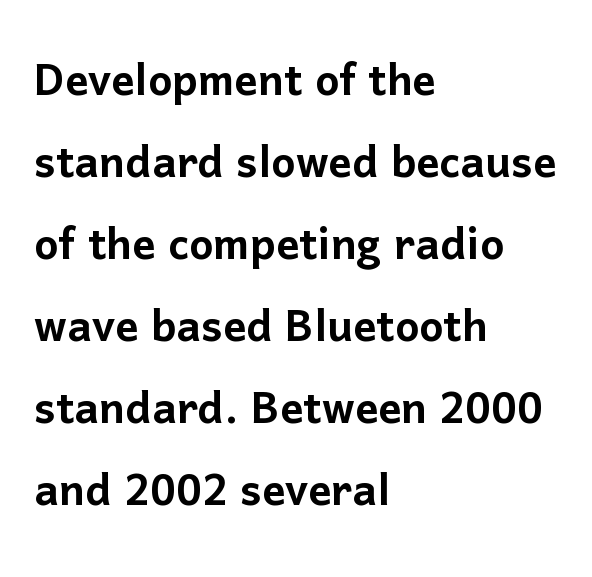
The image shows 57 px sans-serif type, upright; set left-aligned, normal line spacing (1.44x), normal letter spacing, not underlined; low stroke contrast and a medium x-height.
